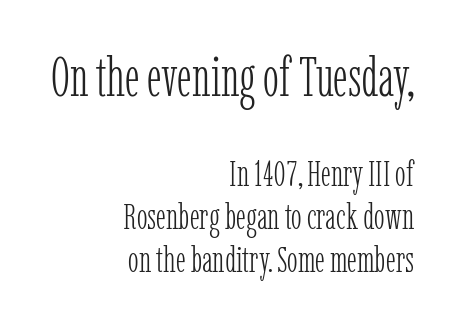
The rendering anchors every line to the right-hand side. The strokes carry an ordinary text weight at most. Glance below the letters and you will spot only blank space. Typographically, this falls in the serif category.
